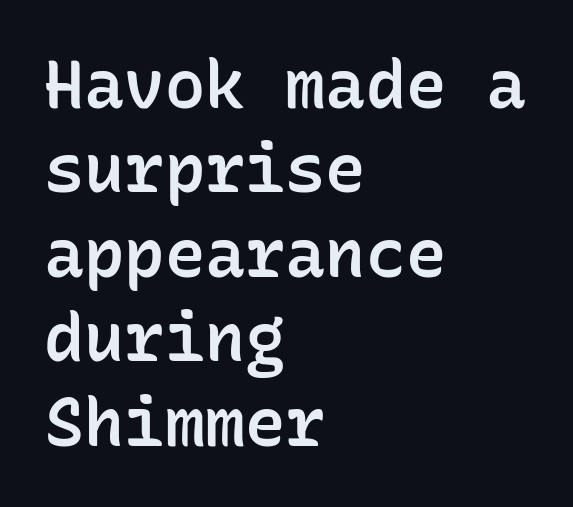
Q: Is the text bold? A: Semi-bold.
Q: Is the text italic (slanted)? A: No, it is upright.
Q: Is the typeface a serif or a sans-serif typeface? A: Sans-serif.
Q: Is the text underlined? A: No.
Q: How is the paragraph aligned? A: Left-aligned.
Q: Is the spacing between letters normal or unusually wide? A: Normal.
Q: Is the spacing between lines tight, normal or loose? A: Normal.
Q: Width (condensed, normal, or wide)? A: Normal.
Q: Stroke contrast? A: Low.
Q: x-height? A: Medium.
Q: Monospaced? A: Yes.
